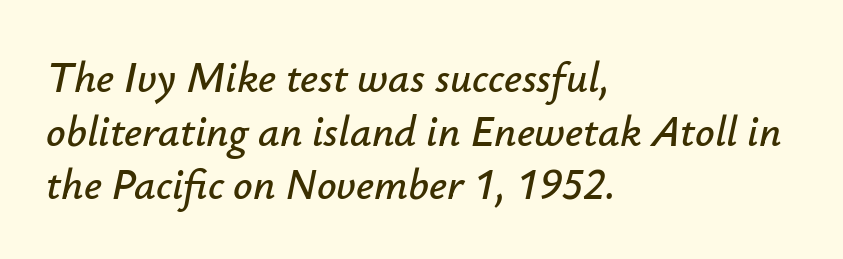
Q: Is the text italic (slanted)? A: Yes, it leans right by about 12 degrees.
Q: Is the text underlined? A: No.
Q: How is the paragraph aligned? A: Left-aligned.
Q: Is the spacing between letters normal or unusually wide? A: Normal.
Q: Is the spacing between lines tight, normal or loose? A: Normal.
Q: Width (condensed, normal, or wide)? A: Normal.
Q: Stroke contrast? A: Low.
Q: x-height? A: Small.
Q: Monospaced? A: No.
